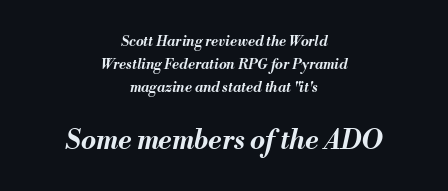
{"italic": "yes", "lean": "right", "slant_degrees": 13, "bold": "yes", "underline": "no", "align": "center", "line_spacing": "normal", "line_spacing_ratio": 1.65, "letter_spacing": "normal", "letter_spacing_em": 0.0, "larger_block": "second", "size_ratio": 1.93, "glyph_px": 27}
